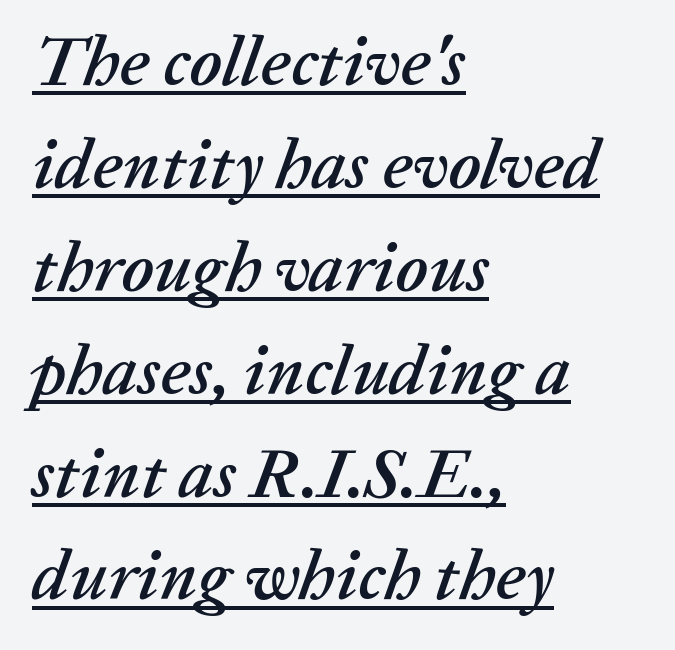
The image shows 70 px text type, italic (leaning right); set left-aligned, normal line spacing (1.47x), normal letter spacing, underlined; low stroke contrast and a medium x-height.
